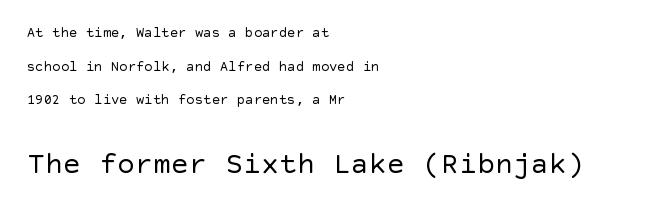
{"serif": "no", "italic": "no", "bold": "no", "weight": "regular", "width": "normal", "x_height": "large", "underline": "no", "align": "left", "line_spacing": "loose", "line_spacing_ratio": 2.4, "letter_spacing": "normal", "letter_spacing_em": 0.0, "larger_block": "second", "size_ratio": 2.14, "glyph_px": 30}
